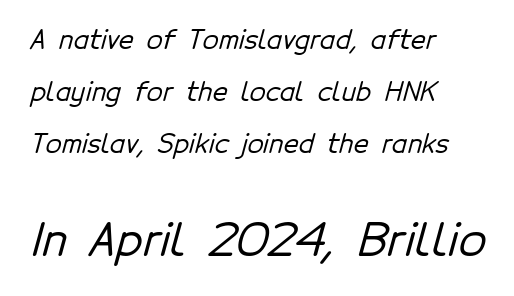
Glyph-to-glyph distance matches everyday printed text. The face used here appears at its bigger size in the lower chunk. Line starts are locked; line ends wander. The designer went with a sans here, leaving each stem footless. Looks like regular typesetting: each glyph gets only the width it needs.
